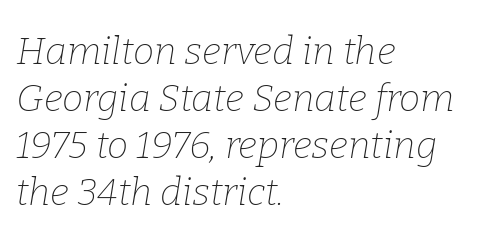
Weight: in the light-to-regular range. Letters rest on an invisible, unmarked baseline. Looks like regular typesetting: each glyph gets only the width it needs. A student would call this left alignment; a typographer would say flush left, rag right.
